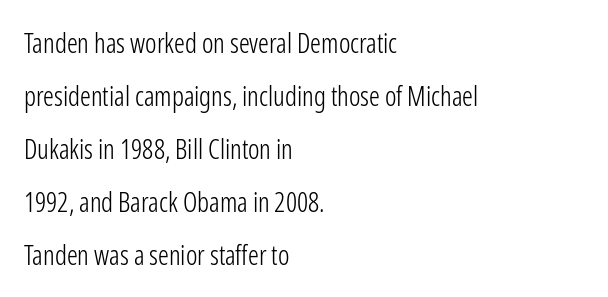
Q: Is the text bold? A: No.
Q: Is the text italic (slanted)? A: No, it is upright.
Q: Is the text underlined? A: No.
Q: How is the paragraph aligned? A: Left-aligned.
Q: Is the spacing between letters normal or unusually wide? A: Normal.
Q: Is the spacing between lines tight, normal or loose? A: Loose.
